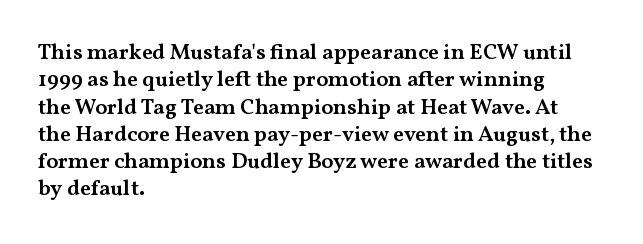
Q: Is the text bold? A: Semi-bold.
Q: Is the text italic (slanted)? A: No, it is upright.
Q: Is the text underlined? A: No.
Q: How is the paragraph aligned? A: Left-aligned.
Q: Is the spacing between letters normal or unusually wide? A: Normal.
